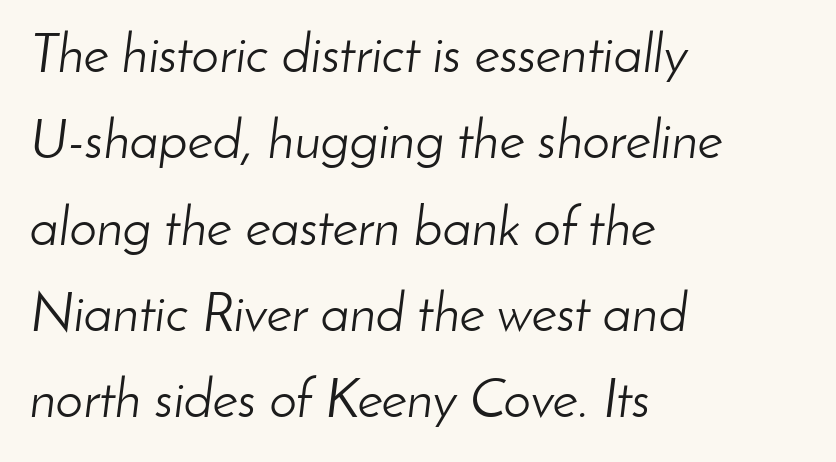
Q: Is the text bold? A: No.
Q: Is the text italic (slanted)? A: Yes, it leans right by about 8 degrees.
Q: Is the text underlined? A: No.
Q: How is the paragraph aligned? A: Left-aligned.
Q: Is the spacing between letters normal or unusually wide? A: Normal.
Q: Is the spacing between lines tight, normal or loose? A: Normal.
Q: Width (condensed, normal, or wide)? A: Normal.
Q: Stroke contrast? A: Low.
Q: x-height? A: Small.
Q: Monospaced? A: No.
